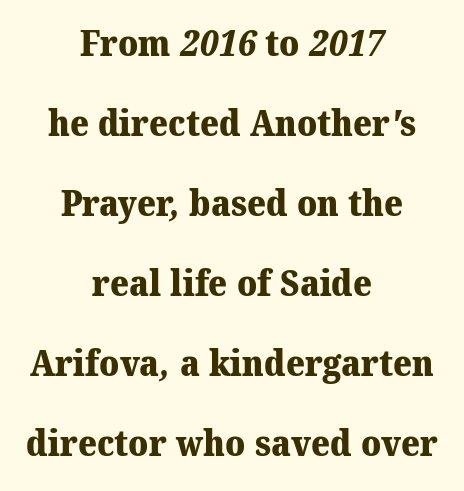
{"serif": "yes", "bold": "yes", "weight": "heavy", "width": "normal", "stroke_contrast": "medium", "x_height": "medium", "monospaced": "no", "underline": "no", "align": "center", "line_spacing": "loose", "line_spacing_ratio": 2.22, "letter_spacing": "normal", "letter_spacing_em": 0.0, "glyph_px": 36}
